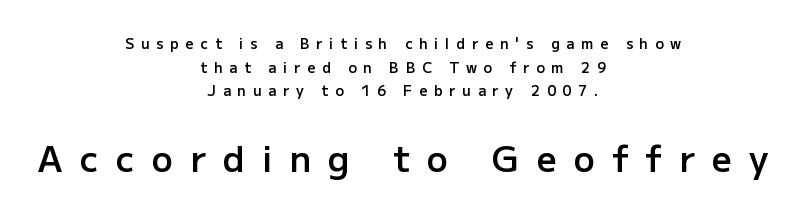
The image shows 35 px semibold sans-serif type, upright; set centered, normal line spacing (1.68x), unusually wide letter spacing (+0.49 em), not underlined; the second (bottom) block is 2.5x larger; low stroke contrast and a medium x-height.
